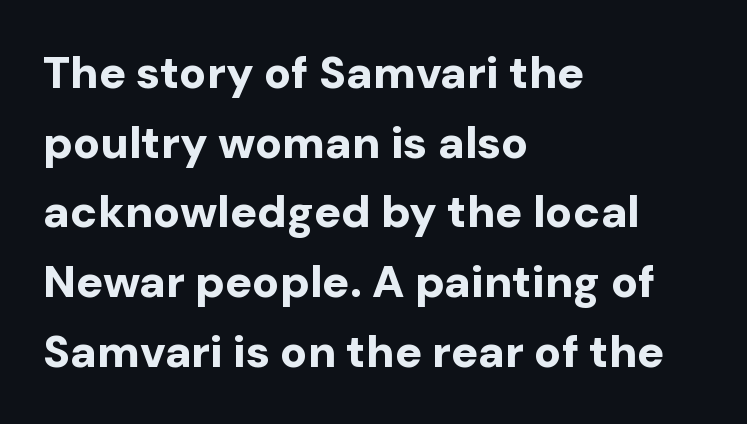
{"serif": "no", "italic": "no", "bold": "yes", "weight": "bold", "width": "normal", "stroke_contrast": "low", "x_height": "medium", "monospaced": "no", "underline": "no", "align": "left", "line_spacing": "normal", "line_spacing_ratio": 1.55, "letter_spacing": "normal", "letter_spacing_em": 0.0, "glyph_px": 45}
